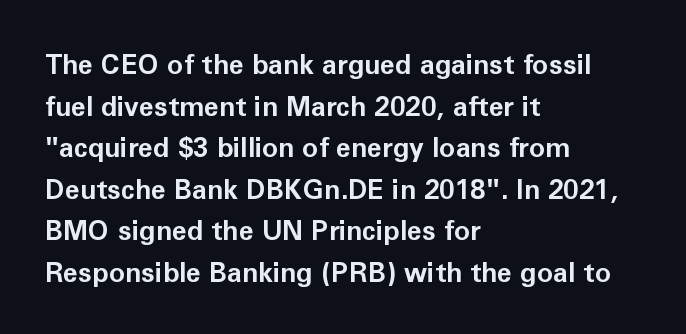
The image shows 27 px bold type, upright; set left-aligned, normal line spacing (1.54x), normal letter spacing, not underlined.
